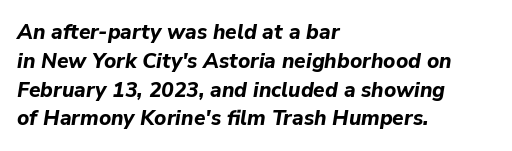
The lines sit at an ordinary, default distance from one another. How are the letters spaced? Ordinarily, with no added tracking. The ragged edge is on the right, which tells us the setting is flush left. The font is running at its bold setting. Descenders hang freely into open space.
